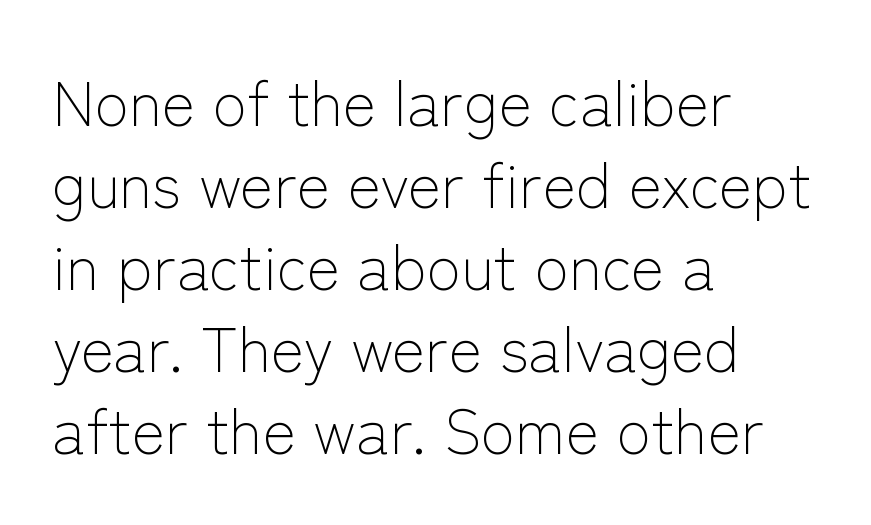
Inter-character spacing is left at the font's built-in metrics. Think of a printed novel: that variable character pitch is what you see here. Vertically, the passage feels balanced, rows spaced as you'd expect. The strokes are not fattened; the text isn't bold. Short and long lines alike share a common starting point at left.
